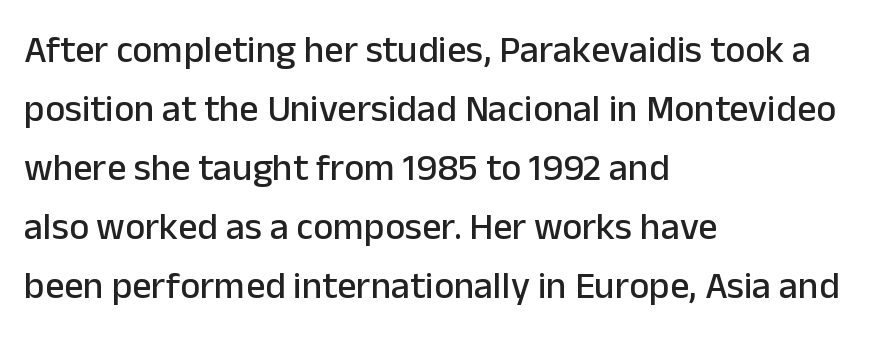
Q: Is the text italic (slanted)? A: No, it is upright.
Q: Is the typeface a serif or a sans-serif typeface? A: Sans-serif.
Q: Is the text underlined? A: No.
Q: How is the paragraph aligned? A: Left-aligned.
Q: Is the spacing between letters normal or unusually wide? A: Normal.
Q: Is the spacing between lines tight, normal or loose? A: Normal.
Q: Width (condensed, normal, or wide)? A: Normal.
Q: Stroke contrast? A: Low.
Q: x-height? A: Medium.
Q: Monospaced? A: No.
